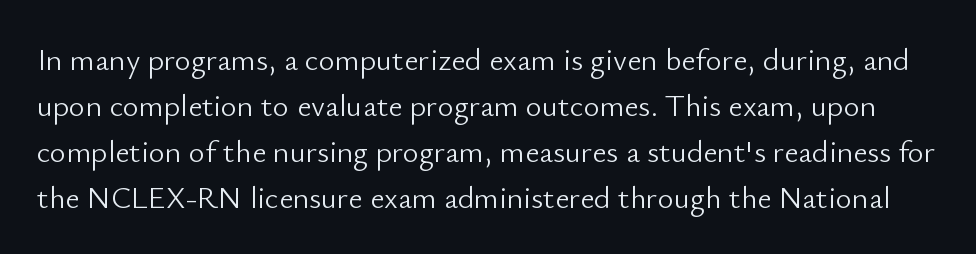
The image shows 31 px light sans-serif type, upright; set normal line spacing (1.48x), normal letter spacing, not underlined; low stroke contrast and a small x-height.
